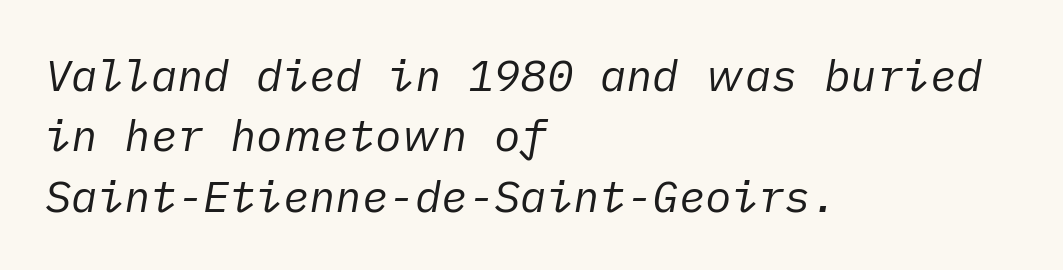
{"italic": "yes", "lean": "right", "slant_degrees": 10, "bold": "no", "weight": "regular", "width": "normal", "stroke_contrast": "low", "x_height": "medium", "underline": "no", "align": "left", "line_spacing": "normal", "line_spacing_ratio": 1.37, "letter_spacing": "normal", "letter_spacing_em": 0.0, "glyph_px": 44}
